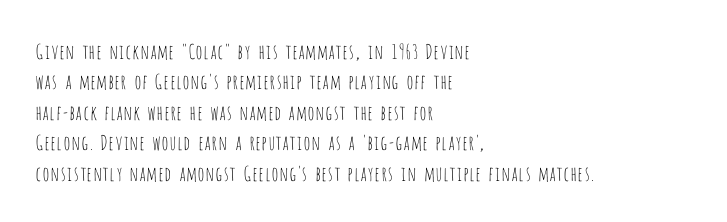
The image shows 20 px text type, upright; set left-aligned, normal line spacing (1.52x), normal letter spacing, not underlined.
